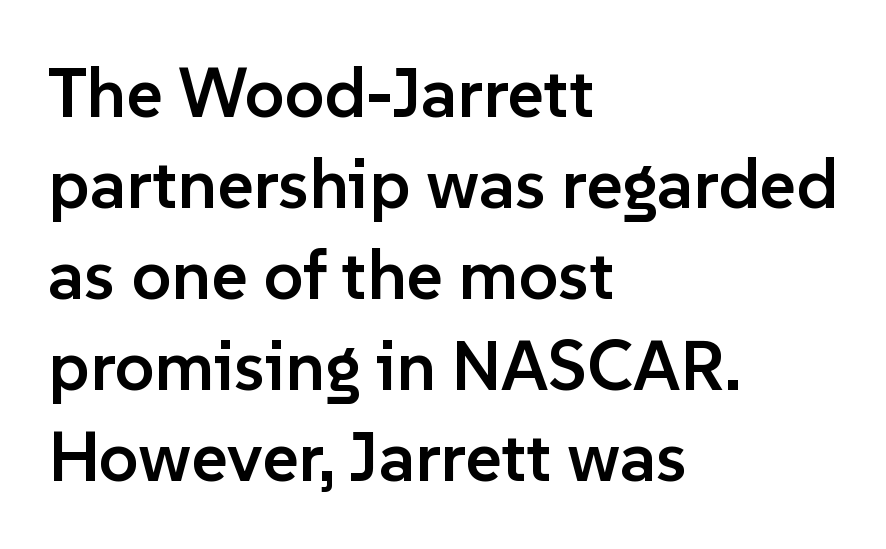
Regarding leading, the lines here are spaced in the standard way. The paragraph has a hard left edge and a soft right edge. Its strokes are somewhat broadened, the hallmark of semibold type. Is this a fixed-width face? No — the glyphs have proportional, varying widths. Underlining? Definitely not there.
